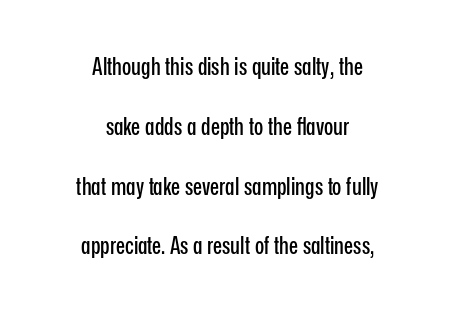
Q: Is the text italic (slanted)? A: No, it is upright.
Q: Is the text underlined? A: No.
Q: How is the paragraph aligned? A: Centered.
Q: Is the spacing between letters normal or unusually wide? A: Normal.
Q: Is the spacing between lines tight, normal or loose? A: Loose.
